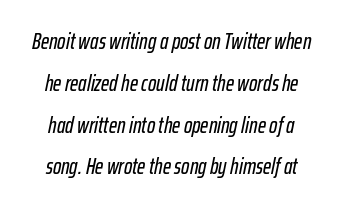
Q: Is the text italic (slanted)? A: Yes, it leans right by about 12 degrees.
Q: Is the text underlined? A: No.
Q: Is the spacing between letters normal or unusually wide? A: Normal.
Q: Is the spacing between lines tight, normal or loose? A: Loose.
